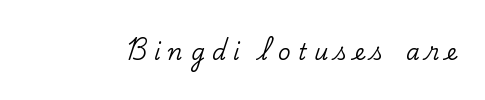
How are the letters spaced? Widely, with obvious added tracking. Clear beneath every line of the passage.
